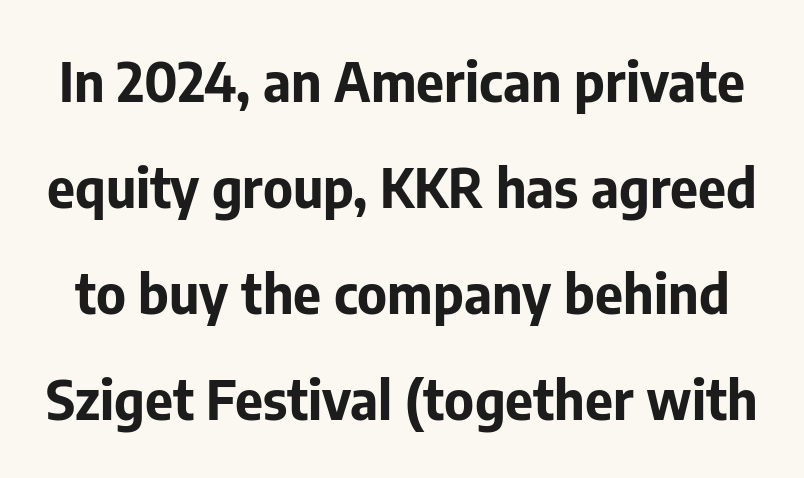
{"serif": "no", "italic": "no", "bold": "yes", "weight": "bold", "width": "normal", "stroke_contrast": "low", "x_height": "medium", "monospaced": "no", "underline": "no", "line_spacing": "loose", "line_spacing_ratio": 1.96, "letter_spacing": "normal", "letter_spacing_em": 0.0, "glyph_px": 54}
